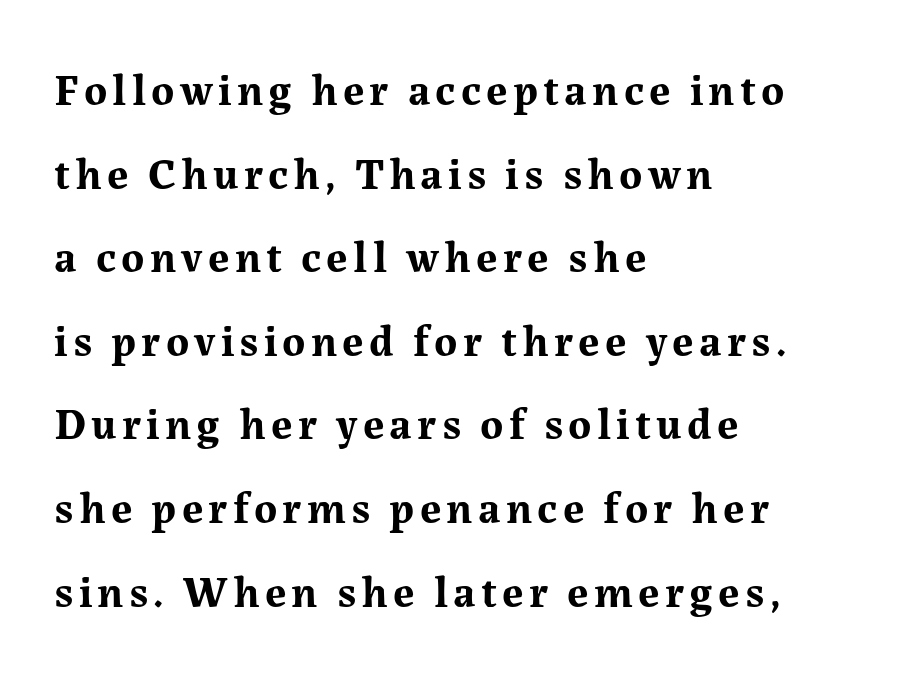
{"serif": "yes", "italic": "no", "bold": "yes", "weight": "bold", "width": "normal", "stroke_contrast": "medium", "x_height": "medium", "monospaced": "no", "underline": "no", "align": "left", "line_spacing": "loose", "line_spacing_ratio": 1.9, "glyph_px": 44}
